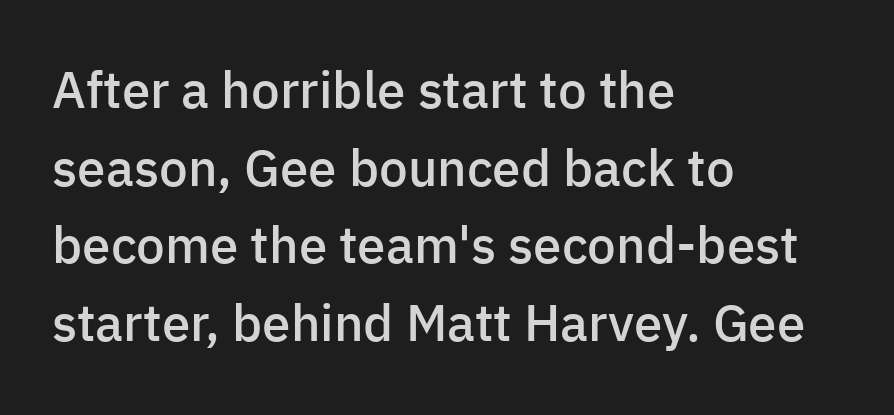
{"serif": "no", "italic": "no", "bold": "semi", "weight": "semibold", "width": "normal", "stroke_contrast": "low", "x_height": "medium", "monospaced": "no", "underline": "no", "align": "left", "line_spacing": "normal", "line_spacing_ratio": 1.52, "letter_spacing": "normal", "letter_spacing_em": 0.0, "glyph_px": 51}
